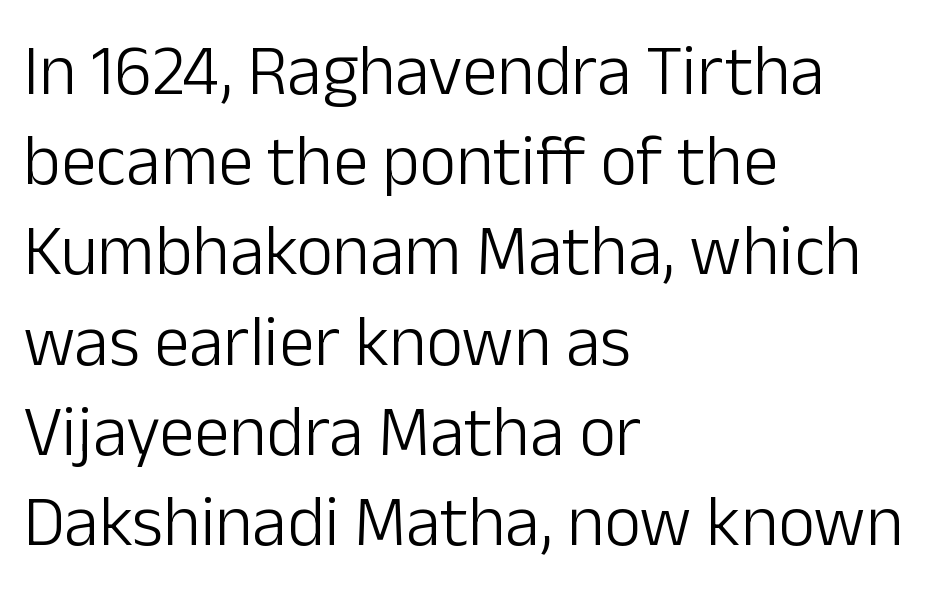
Q: Is the text bold? A: No.
Q: Is the text italic (slanted)? A: No, it is upright.
Q: Is the typeface a serif or a sans-serif typeface? A: Sans-serif.
Q: Is the text underlined? A: No.
Q: How is the paragraph aligned? A: Left-aligned.
Q: Is the spacing between letters normal or unusually wide? A: Normal.
Q: Is the spacing between lines tight, normal or loose? A: Normal.
Q: Width (condensed, normal, or wide)? A: Normal.
Q: Stroke contrast? A: Low.
Q: x-height? A: Medium.
Q: Monospaced? A: No.
